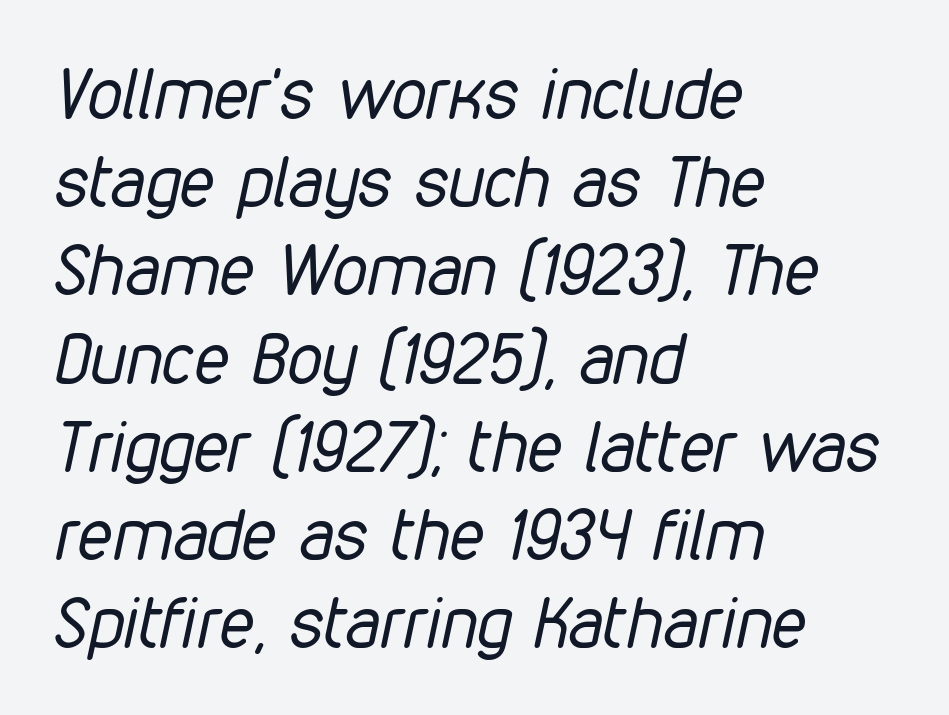
Q: Is the text bold? A: No.
Q: Is the text italic (slanted)? A: Yes, it leans right by about 12 degrees.
Q: Is the text underlined? A: No.
Q: How is the paragraph aligned? A: Left-aligned.
Q: Is the spacing between letters normal or unusually wide? A: Normal.
Q: Is the spacing between lines tight, normal or loose? A: Normal.
Q: Width (condensed, normal, or wide)? A: Condensed.
Q: Stroke contrast? A: Low.
Q: x-height? A: Medium.
Q: Monospaced? A: No.
